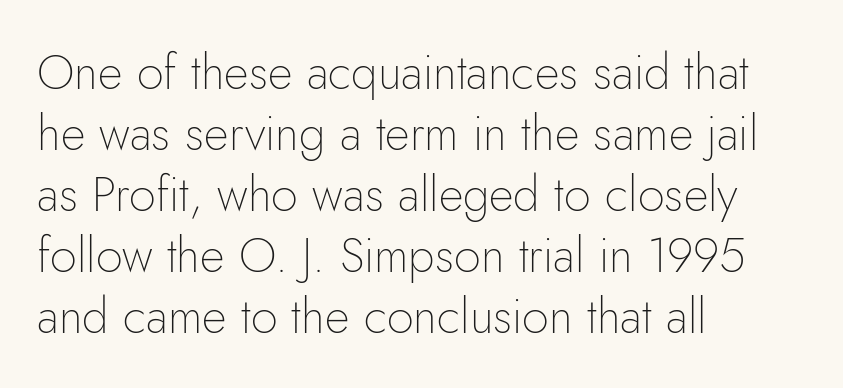
The font's upright variant was chosen for this text. Counters stay open thanks to moderate or lighter strokes. Regarding serifs, this sample does without them. This rendering uses left alignment, leaving the right contour irregular. Glance below the letters and you will spot only blank space. Default kerning and tracking; the words read as compact shapes.
